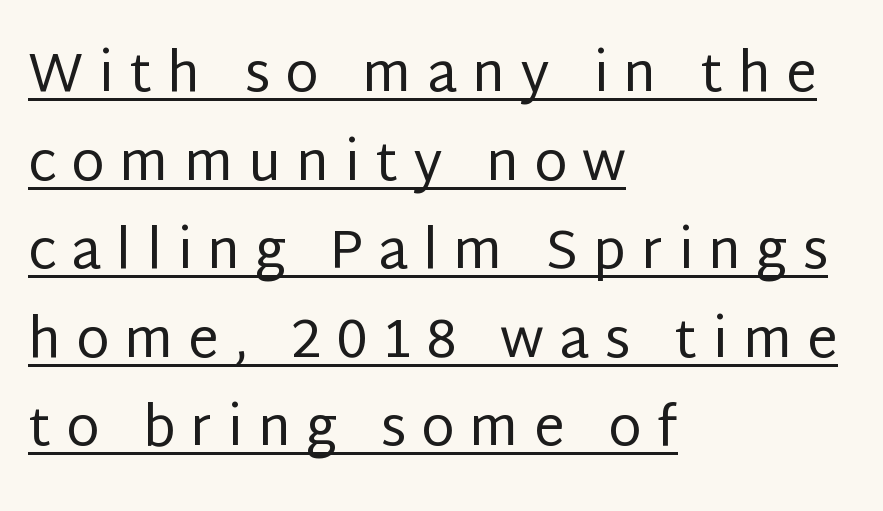
A typesetter would call this heavily tracked-out type. Is this a fixed-width face? No — the glyphs have proportional, varying widths. The lines in this sample share a left origin and differ only in where they stop. Leading: standard. Decoration check: the copy is underlined.
